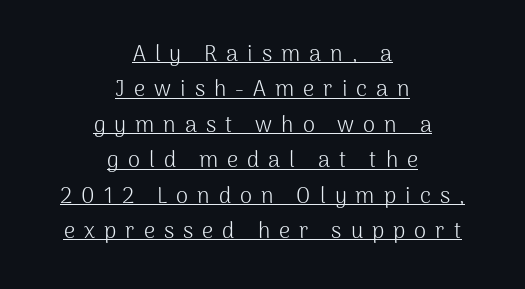
The image shows 22 px text type, upright; set centered, normal line spacing (1.61x), unusually wide letter spacing (+0.41 em), underlined.
